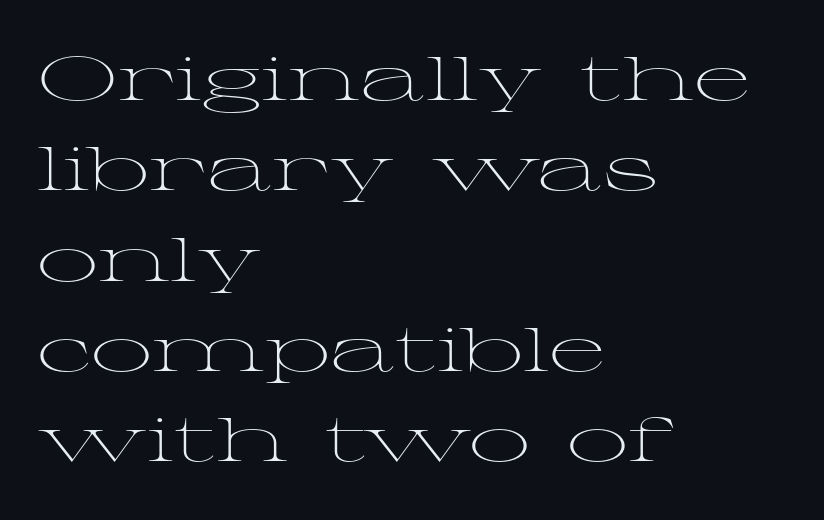
Q: Is the text bold? A: No.
Q: Is the text italic (slanted)? A: No, it is upright.
Q: Is the typeface a serif or a sans-serif typeface? A: Serif.
Q: Is the text underlined? A: No.
Q: How is the paragraph aligned? A: Left-aligned.
Q: Is the spacing between letters normal or unusually wide? A: Normal.
Q: Is the spacing between lines tight, normal or loose? A: Normal.
Q: Width (condensed, normal, or wide)? A: Wide.
Q: Stroke contrast? A: Medium.
Q: x-height? A: Medium.
Q: Monospaced? A: No.
